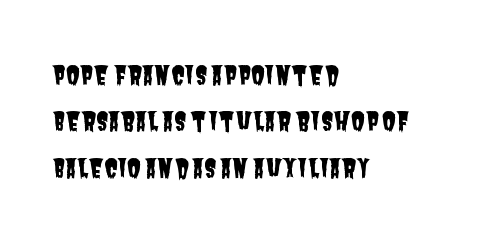
Q: Is the text underlined? A: No.
Q: How is the paragraph aligned? A: Left-aligned.
Q: Is the spacing between letters normal or unusually wide? A: Normal.
